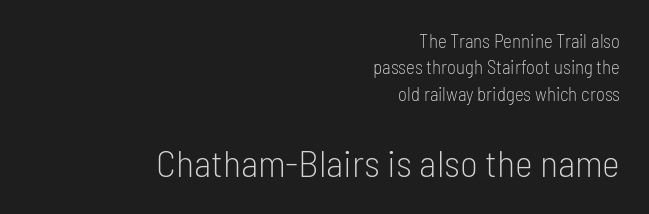
Q: Is the text bold? A: No.
Q: Is the text italic (slanted)? A: No, it is upright.
Q: Is the typeface a serif or a sans-serif typeface? A: Sans-serif.
Q: Is the text underlined? A: No.
Q: How is the paragraph aligned? A: Right-aligned.
Q: Is the spacing between letters normal or unusually wide? A: Normal.
Q: Is the spacing between lines tight, normal or loose? A: Normal.
Q: Which block of text is set in a larger size, the first (top) or the second (bottom)? A: The second (bottom) one.
Q: Width (condensed, normal, or wide)? A: Condensed.
Q: Stroke contrast? A: Low.
Q: x-height? A: Medium.
Q: Monospaced? A: No.
